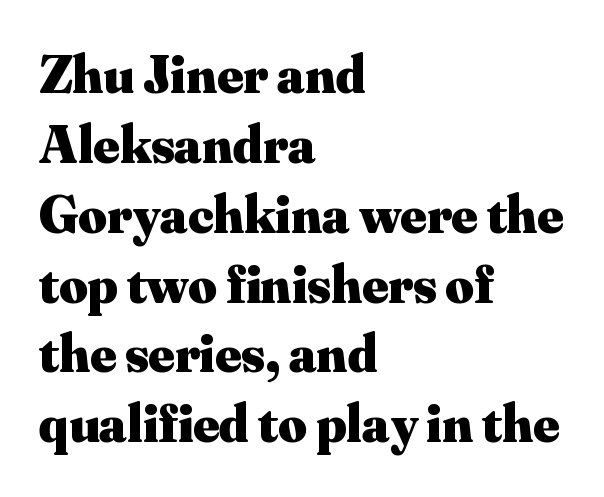
{"serif": "yes", "italic": "no", "bold": "yes", "weight": "heavy", "width": "normal", "stroke_contrast": "medium", "x_height": "small", "monospaced": "no", "underline": "no", "align": "left", "line_spacing": "normal", "line_spacing_ratio": 1.27, "letter_spacing": "normal", "letter_spacing_em": 0.0, "glyph_px": 55}
